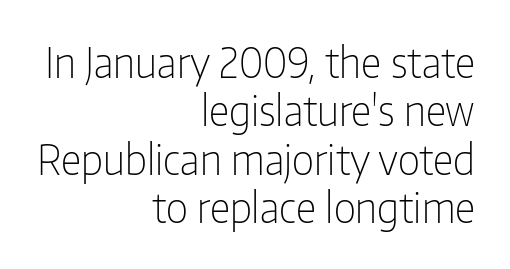
Compared with a typical body face, this is equally light or lighter still. Nope, no serifs anywhere on these letters. Between one letter and the next there's only the usual sliver of space. Tall strokes in this sample are plumb rather than angled. A bare baseline throughout the passage. The letters advance in unequal steps, a hallmark of proportional type.
